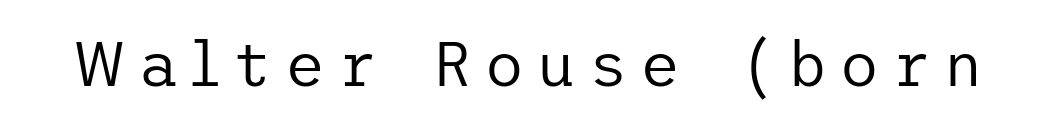
Q: Is the text bold? A: No.
Q: Is the text italic (slanted)? A: No, it is upright.
Q: Is the typeface a serif or a sans-serif typeface? A: Sans-serif.
Q: Is the text underlined? A: No.
Q: Width (condensed, normal, or wide)? A: Normal.
Q: Stroke contrast? A: Low.
Q: x-height? A: Medium.
